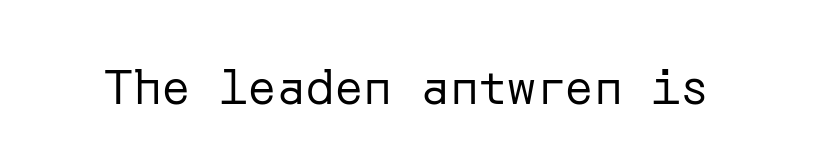
The image shows 48 px regular-weight sans-serif type, upright; set normal letter spacing, not underlined; low stroke contrast and a medium x-height.
